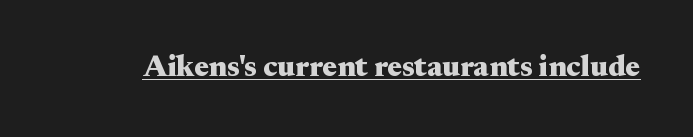
The letters stand upright; this is a roman face. The rendering uses natural spacing where letterforms have individual widths. You'd pick this weight for a headline — it's a proper bold. What decoration does the sample have? An underline. The font family rendered here belongs to the serif group. The passage shown has conventional tracking throughout.
